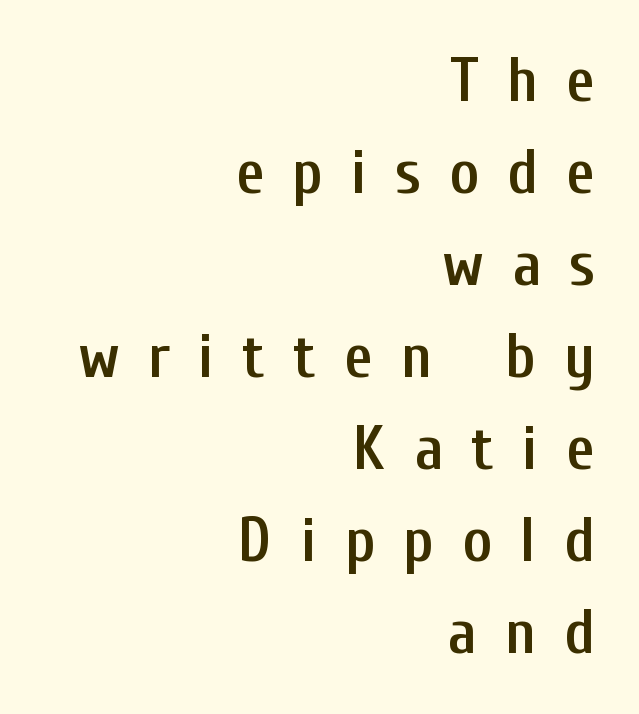
The image shows 63 px semibold, condensed sans-serif type, upright; set right-aligned, normal line spacing (1.46x), unusually wide letter spacing (+0.45 em), not underlined; low stroke contrast and a medium x-height.
